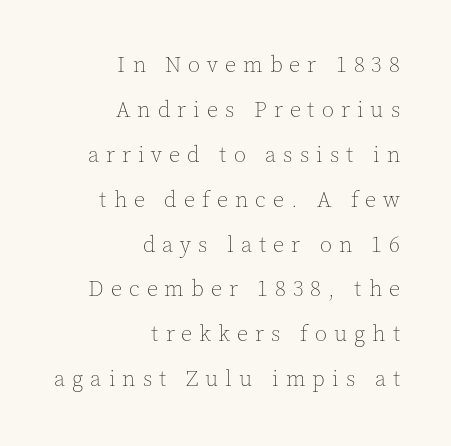
Q: Is the text bold? A: No.
Q: Is the text italic (slanted)? A: No, it is upright.
Q: Is the text underlined? A: No.
Q: How is the paragraph aligned? A: Right-aligned.
Q: Is the spacing between letters normal or unusually wide? A: Unusually wide.
Q: Is the spacing between lines tight, normal or loose? A: Loose.
